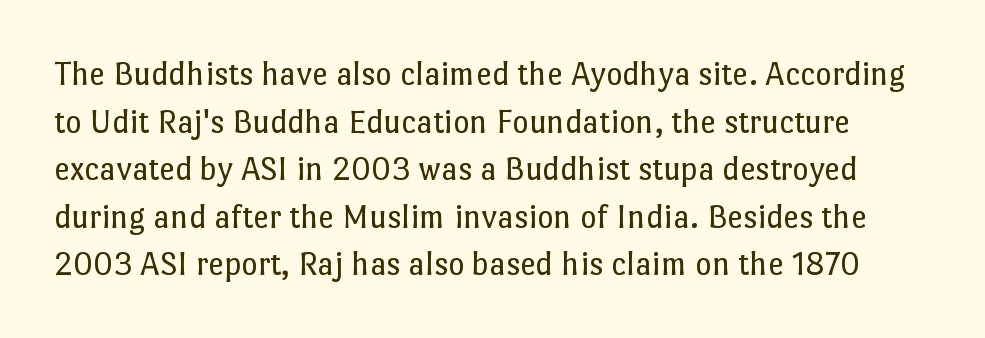
The typeface has the unassuming heft of standard copy or less. These lines are rendered in a variable-pitch font. The passage shown has conventional tracking throughout. Italic: no, the glyphs are upright roman. The zone under the glyphs is completely vacant.
